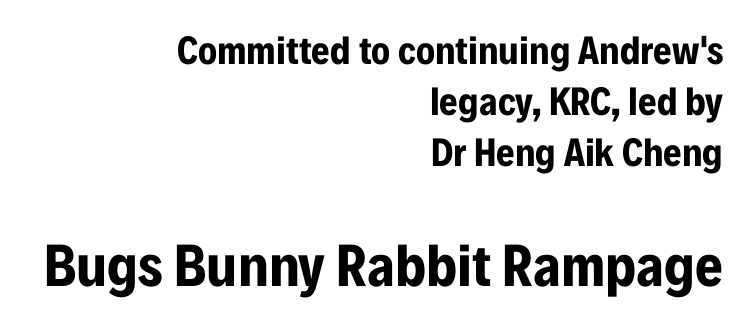
{"serif": "no", "italic": "no", "bold": "yes", "weight": "bold", "width": "condensed", "stroke_contrast": "low", "x_height": "medium", "monospaced": "no", "underline": "no", "align": "right", "line_spacing": "normal", "line_spacing_ratio": 1.28, "letter_spacing": "normal", "letter_spacing_em": 0.0, "larger_block": "second", "size_ratio": 1.5, "glyph_px": 60}
